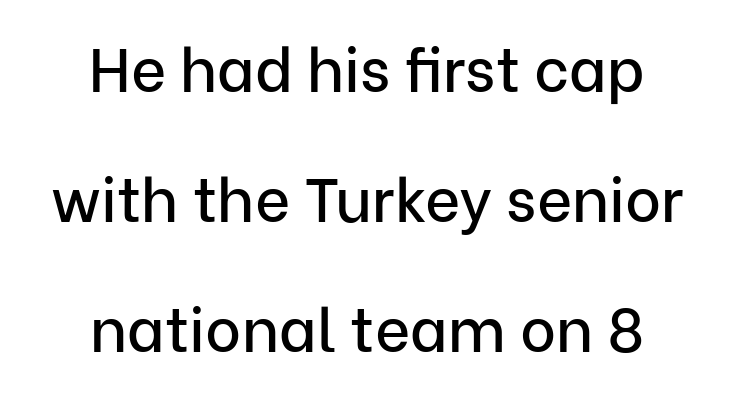
You could not count columns in this text — the font is proportionally spaced. Does extra space separate the letters? No, they use regular spacing. Italic: no, the glyphs are upright roman. Notice how the passage keeps no hard edge, just a central spine.
